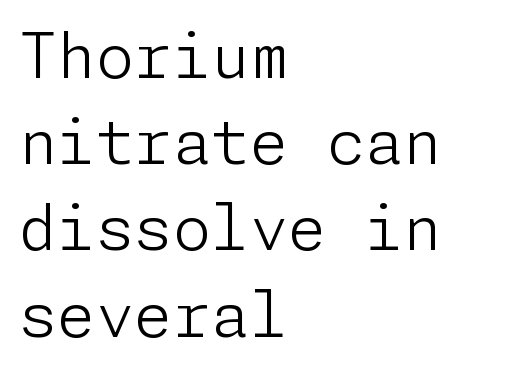
The image shows 62 px light sans-serif type, upright; set left-aligned, normal line spacing (1.39x), normal letter spacing, not underlined; low stroke contrast and a medium x-height.
